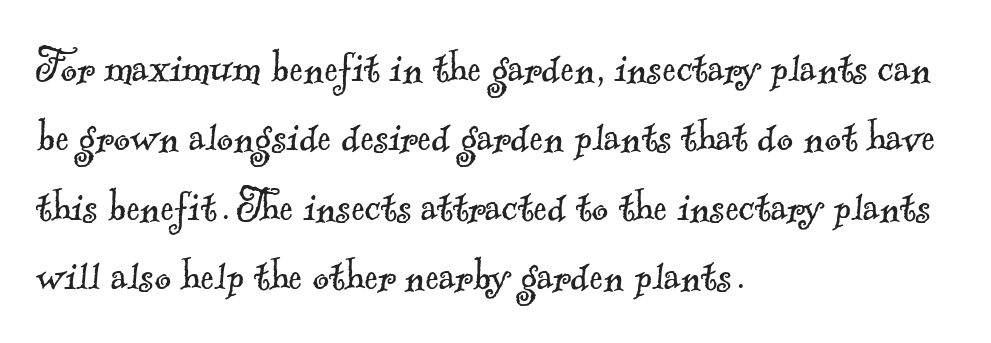
The image shows 51 px light serif type; set left-aligned, normal line spacing (1.36x), normal letter spacing, not underlined; a small x-height.
